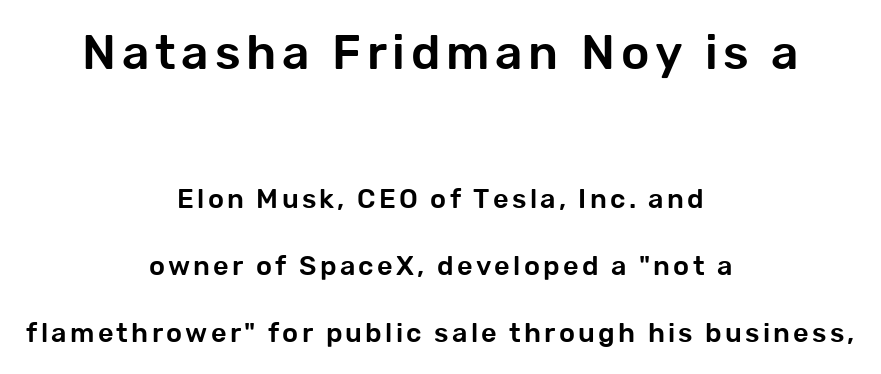
Q: Is the text italic (slanted)? A: No, it is upright.
Q: Is the typeface a serif or a sans-serif typeface? A: Sans-serif.
Q: Is the text underlined? A: No.
Q: How is the paragraph aligned? A: Centered.
Q: Is the spacing between lines tight, normal or loose? A: Loose.
Q: Which block of text is set in a larger size, the first (top) or the second (bottom)? A: The first (top) one.
Q: Width (condensed, normal, or wide)? A: Normal.
Q: Stroke contrast? A: Low.
Q: x-height? A: Medium.
Q: Monospaced? A: No.
